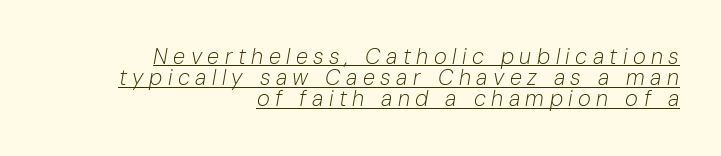
{"italic": "yes", "lean": "right", "slant_degrees": 10, "bold": "no", "underline": "yes", "align": "right", "line_spacing": "tight", "line_spacing_ratio": 0.96, "letter_spacing": "wide", "letter_spacing_em": 0.25, "glyph_px": 22}
